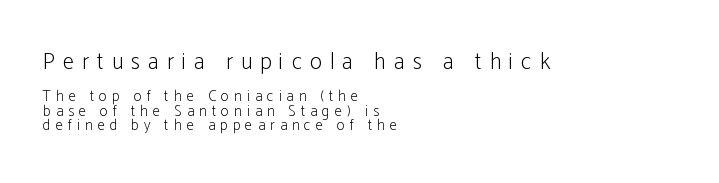
Q: Is the text bold? A: No.
Q: Is the text italic (slanted)? A: No, it is upright.
Q: Is the text underlined? A: No.
Q: How is the paragraph aligned? A: Left-aligned.
Q: Is the spacing between letters normal or unusually wide? A: Unusually wide.
Q: Is the spacing between lines tight, normal or loose? A: Tight.
Q: Which block of text is set in a larger size, the first (top) or the second (bottom)? A: The first (top) one.
